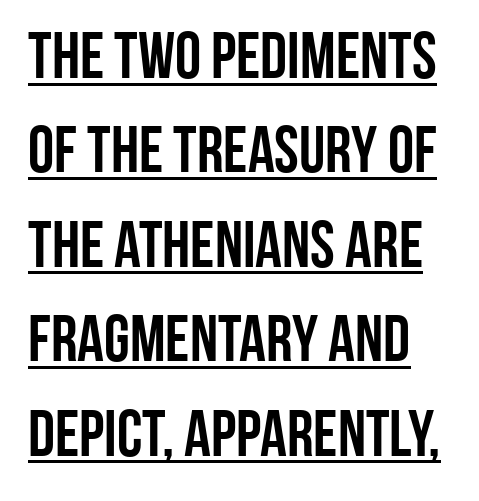
Spacing between characters is what you'd get straight out of the box. A typographer would call this underscored text. Students, observe: this is what conventionally led text looks like. Designer's note — italics off, roman on. Type style note: lacks serifs. Proportional: the letters do not fall into vertical columns.
